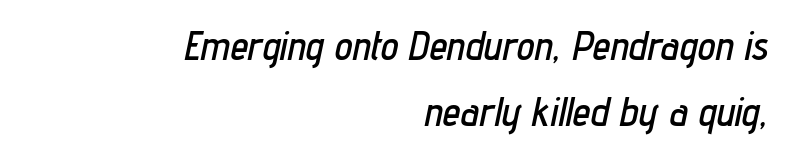
The words here are not underlined. A typesetter would call this proportional, since set widths differ per character. A typesetter would call this zero additional tracking. A student would call this right alignment; a typographer would say flush right, rag left. Tall strokes in this sample are angled rather than plumb. Line spacing here is normal.
